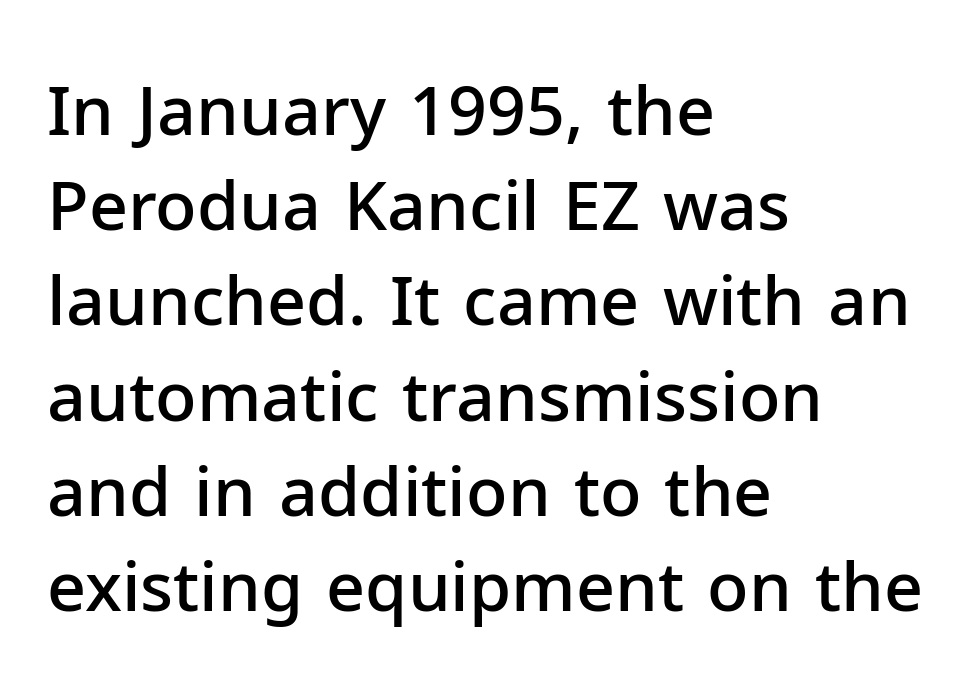
Q: Is the text bold? A: Semi-bold.
Q: Is the text italic (slanted)? A: No, it is upright.
Q: Is the typeface a serif or a sans-serif typeface? A: Sans-serif.
Q: Is the text underlined? A: No.
Q: How is the paragraph aligned? A: Left-aligned.
Q: Is the spacing between letters normal or unusually wide? A: Normal.
Q: Is the spacing between lines tight, normal or loose? A: Normal.
Q: Width (condensed, normal, or wide)? A: Normal.
Q: Stroke contrast? A: Low.
Q: x-height? A: Medium.
Q: Monospaced? A: No.
